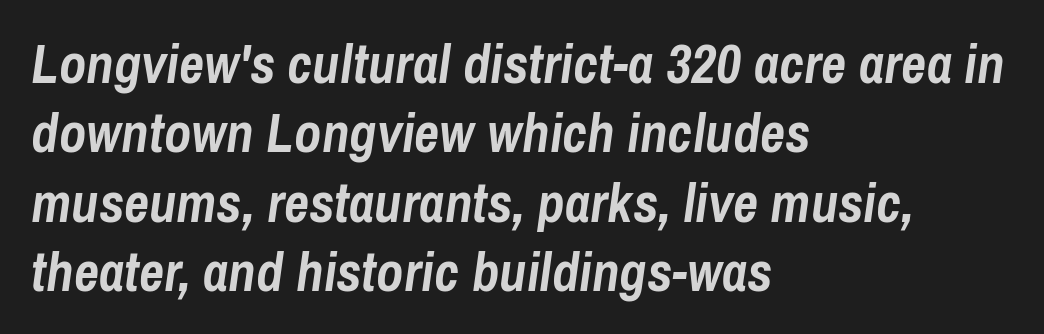
Q: Is the text bold? A: Yes.
Q: Is the text italic (slanted)? A: Yes, it leans right by about 8 degrees.
Q: Is the text underlined? A: No.
Q: How is the paragraph aligned? A: Left-aligned.
Q: Is the spacing between letters normal or unusually wide? A: Normal.
Q: Is the spacing between lines tight, normal or loose? A: Normal.
Q: Width (condensed, normal, or wide)? A: Condensed.
Q: Stroke contrast? A: Low.
Q: x-height? A: Medium.
Q: Monospaced? A: No.
